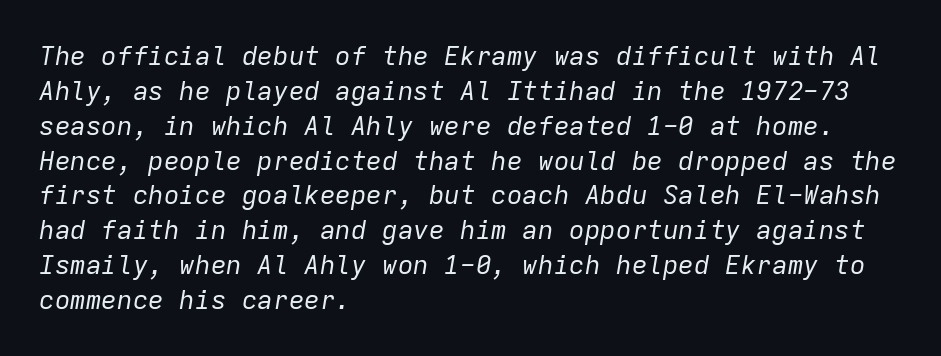
{"italic": "yes", "lean": "right", "slant_degrees": 9, "bold": "no", "underline": "no", "align": "left", "line_spacing": "normal", "line_spacing_ratio": 1.34, "letter_spacing": "normal", "letter_spacing_em": 0.0, "glyph_px": 26}
